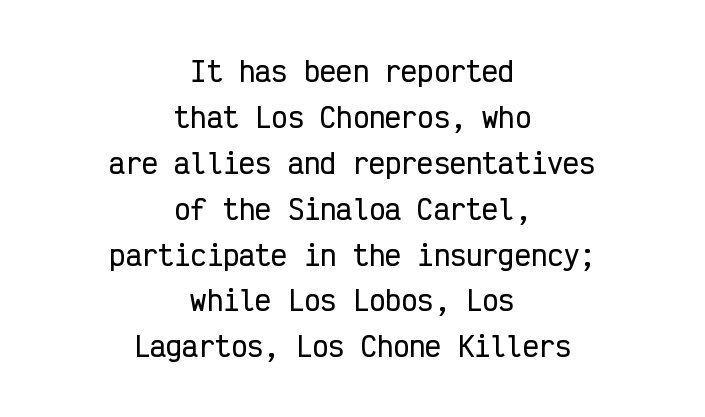
Q: Is the text italic (slanted)? A: No, it is upright.
Q: Is the text underlined? A: No.
Q: How is the paragraph aligned? A: Centered.
Q: Is the spacing between letters normal or unusually wide? A: Normal.
Q: Is the spacing between lines tight, normal or loose? A: Normal.
